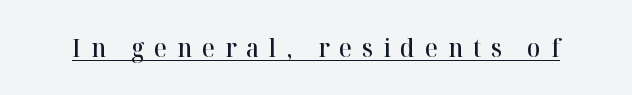
Upright lettering throughout. Observe the wide spacing: letters keep a clear distance from each other. Quick note: underline on. This is moderately heavy type, rendered in semibold.
